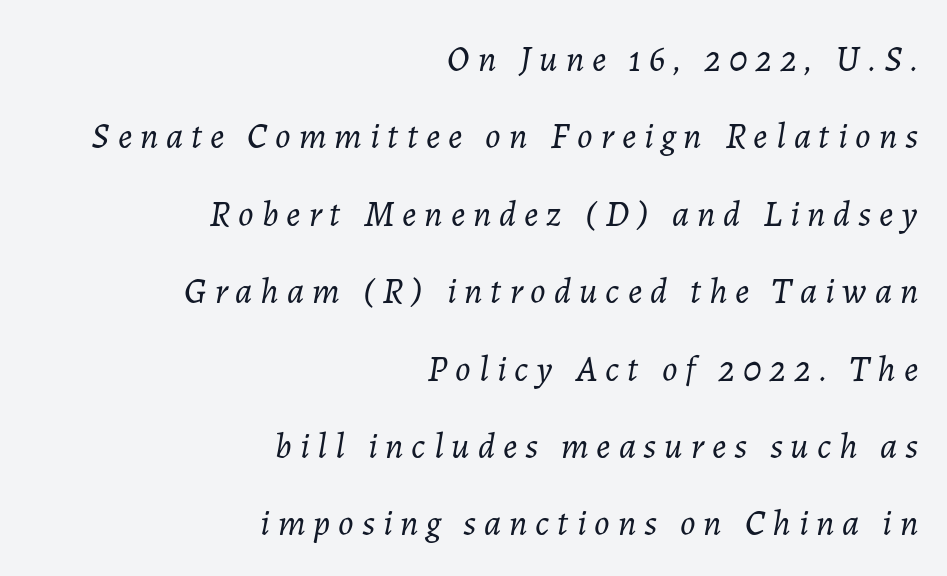
Note the varied advance widths — an 'i' is clearly narrower than an 'm'. The typesetter chose a ragged-left arrangement here. Descenders are the only things crossing below the line. The axis of the letterforms is tilted away from vertical. Caption: face not bold, strokes unweighted.
